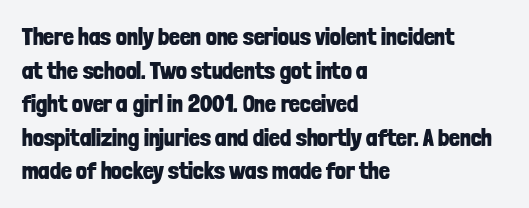
The image shows 24 px bold type, upright; set left-aligned, normal line spacing (1.4x), normal letter spacing, not underlined.
